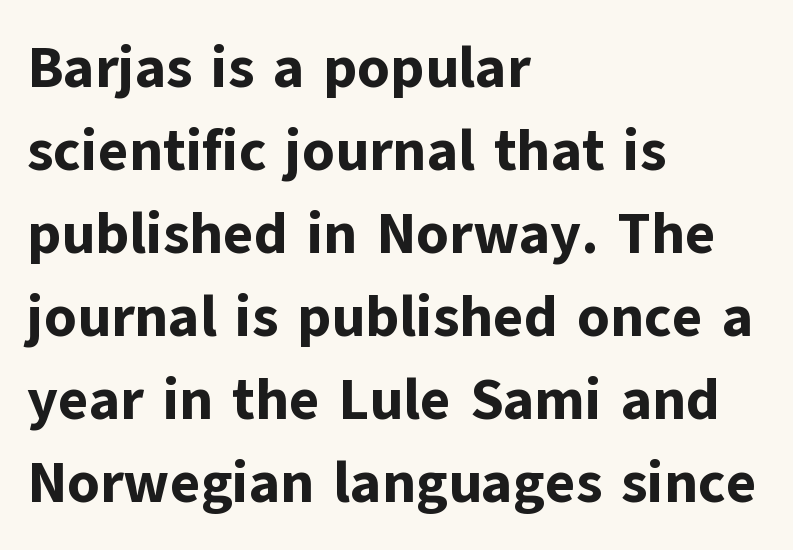
Q: Is the text bold? A: Yes.
Q: Is the text italic (slanted)? A: No, it is upright.
Q: Is the typeface a serif or a sans-serif typeface? A: Sans-serif.
Q: Is the text underlined? A: No.
Q: How is the paragraph aligned? A: Left-aligned.
Q: Is the spacing between letters normal or unusually wide? A: Normal.
Q: Is the spacing between lines tight, normal or loose? A: Normal.
Q: Width (condensed, normal, or wide)? A: Normal.
Q: Stroke contrast? A: Low.
Q: x-height? A: Medium.
Q: Monospaced? A: No.
